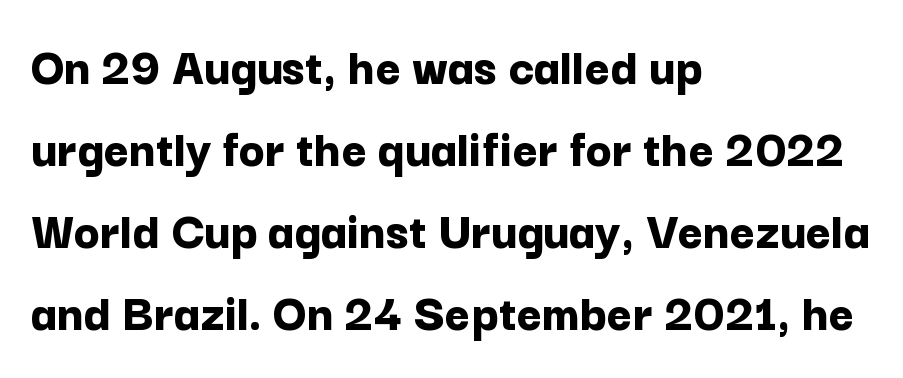
Do the characters align in a grid? No, the font is proportional. In terms of weight, the rendering is a true, heavy bold. The space directly below the letters is spotless. Each word holds together tightly as a unit, with standard inter-letter gaps. Summary of vertical rhythm: regular, with standard interline spacing.
